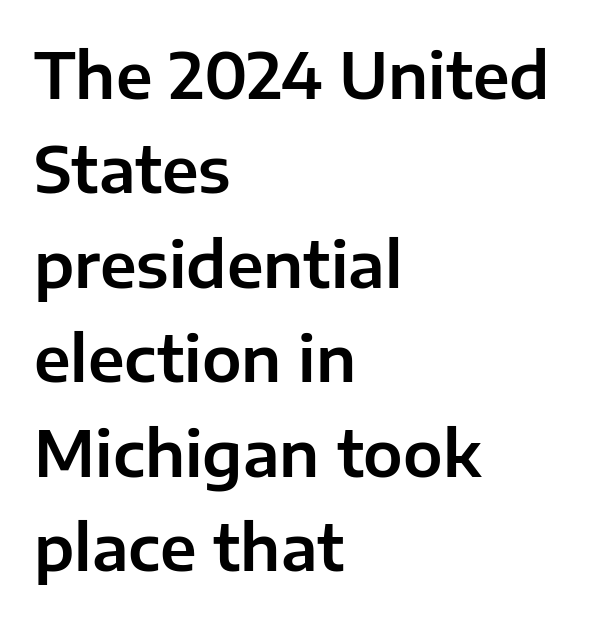
Q: Is the text italic (slanted)? A: No, it is upright.
Q: Is the typeface a serif or a sans-serif typeface? A: Sans-serif.
Q: Is the text underlined? A: No.
Q: How is the paragraph aligned? A: Left-aligned.
Q: Is the spacing between letters normal or unusually wide? A: Normal.
Q: Is the spacing between lines tight, normal or loose? A: Normal.
Q: Width (condensed, normal, or wide)? A: Normal.
Q: Stroke contrast? A: Low.
Q: x-height? A: Medium.
Q: Monospaced? A: No.
